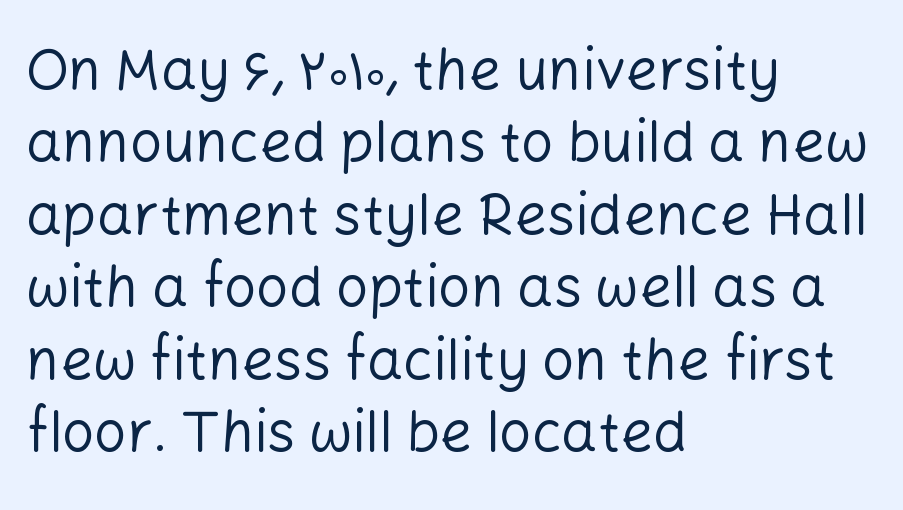
Q: Is the text bold? A: No.
Q: Is the text italic (slanted)? A: No, it is upright.
Q: Is the typeface a serif or a sans-serif typeface? A: Sans-serif.
Q: Is the text underlined? A: No.
Q: How is the paragraph aligned? A: Left-aligned.
Q: Is the spacing between letters normal or unusually wide? A: Normal.
Q: Is the spacing between lines tight, normal or loose? A: Normal.
Q: Width (condensed, normal, or wide)? A: Normal.
Q: Stroke contrast? A: Low.
Q: x-height? A: Medium.
Q: Monospaced? A: No.
